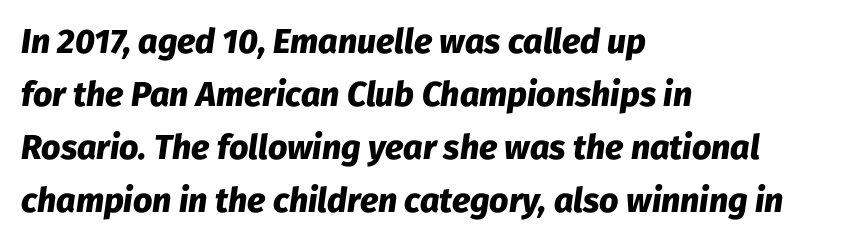
I'd describe the lettering as bold — thick and assertive. Proportional: the letters do not fall into vertical columns. This sample is left-justified, so line endings fall wherever the words run out. Clear beneath every line of the passage. The horizontal fit of the characters is conventional and even.
